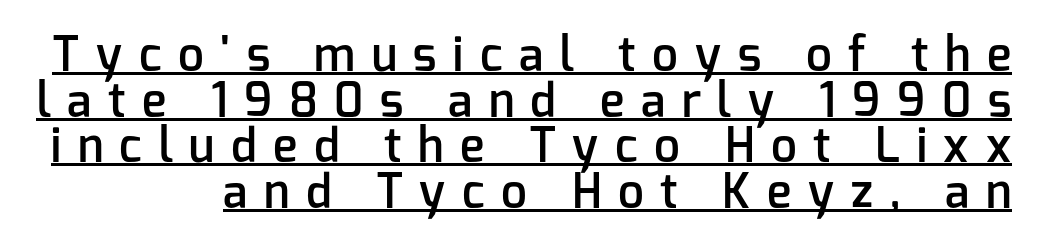
The image shows 46 px semibold sans-serif type, upright; set tight line spacing (0.99x), unusually wide letter spacing (+0.36 em), underlined; low stroke contrast and a medium x-height.
